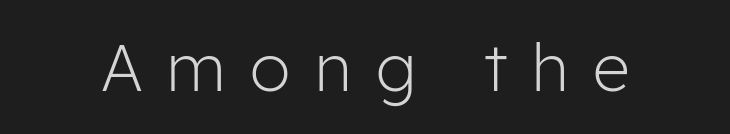
Counters stay open thanks to moderate or lighter strokes. The tracking jumps out immediately: characters are airy and widely separated. Here the designer chose a conventional face with non-uniform glyph widths. In terms of posture, this sample is upright. Beneath every word, the page is bare.
